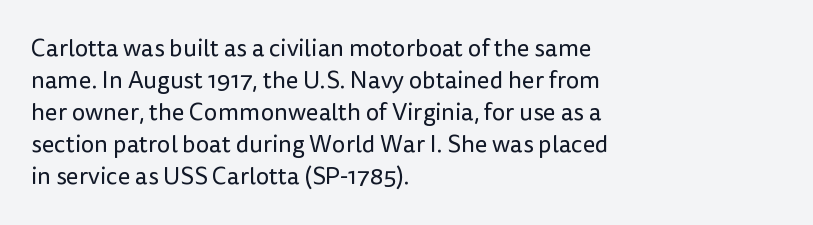
The image shows 24 px text type, upright; set left-aligned, normal line spacing (1.33x), normal letter spacing, not underlined.
